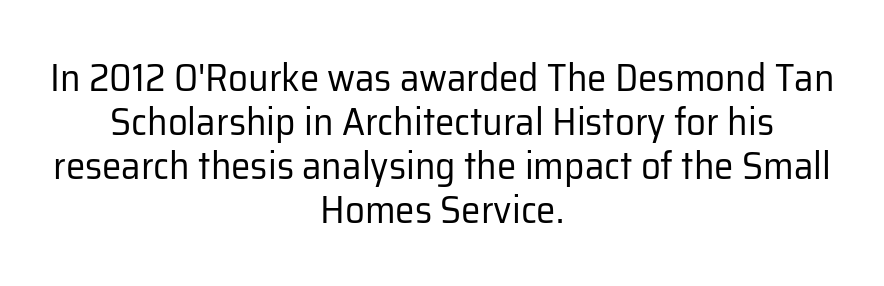
Proportional: the letters do not fall into vertical columns. These lines were composed using upright roman letters. The passage shown has conventional tracking throughout. This block would grow much taller if given ordinary leading; it's compressed now.
